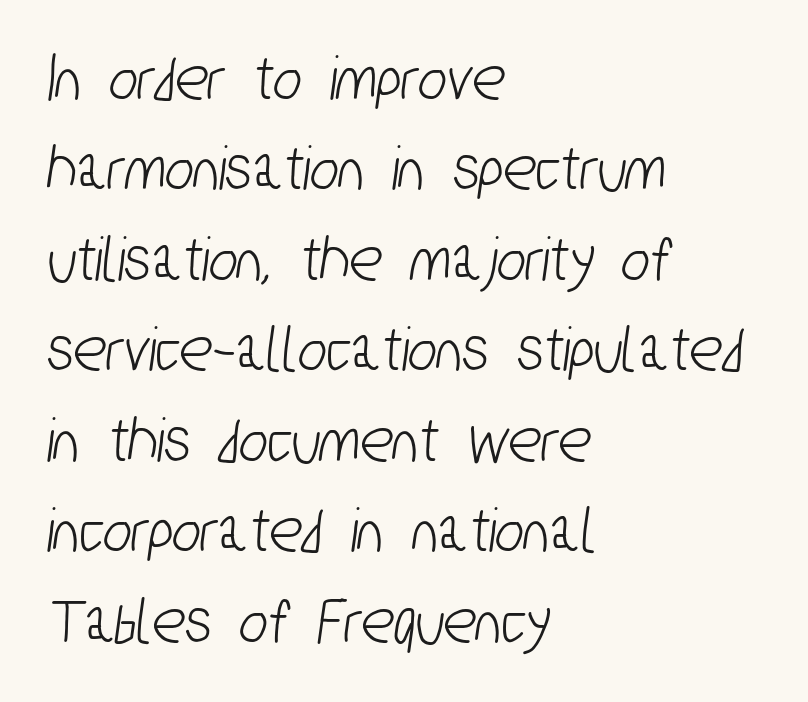
The image shows 68 px condensed sans-serif type; set left-aligned, normal line spacing (1.33x), normal letter spacing, not underlined; low stroke contrast and a medium x-height.
